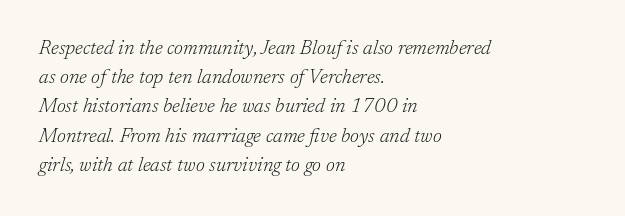
Q: Is the text bold? A: No.
Q: Is the text italic (slanted)? A: Yes, it leans right by about 17 degrees.
Q: Is the text underlined? A: No.
Q: How is the paragraph aligned? A: Left-aligned.
Q: Is the spacing between letters normal or unusually wide? A: Normal.
Q: Is the spacing between lines tight, normal or loose? A: Normal.
